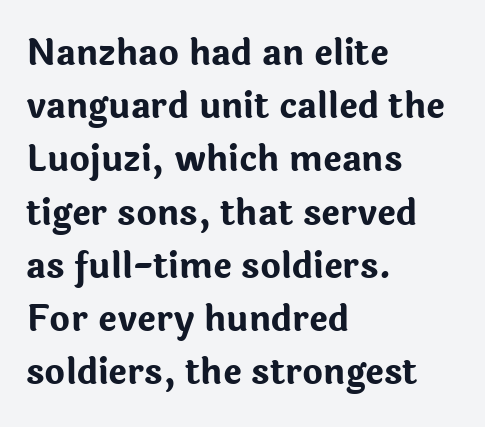
{"serif": "no", "italic": "no", "bold": "yes", "weight": "bold", "width": "normal", "stroke_contrast": "low", "x_height": "medium", "monospaced": "no", "underline": "no", "align": "left", "line_spacing": "normal", "line_spacing_ratio": 1.52, "letter_spacing": "normal", "letter_spacing_em": 0.0, "glyph_px": 35}
